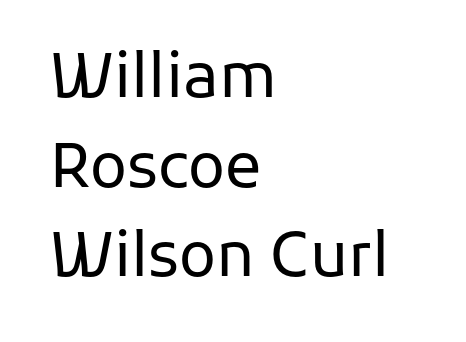
{"serif": "no", "italic": "no", "bold": "no", "weight": "regular", "width": "normal", "stroke_contrast": "low", "x_height": "medium", "monospaced": "no", "underline": "no", "align": "left", "line_spacing": "normal", "line_spacing_ratio": 1.47, "letter_spacing": "normal", "letter_spacing_em": 0.0, "glyph_px": 61}
